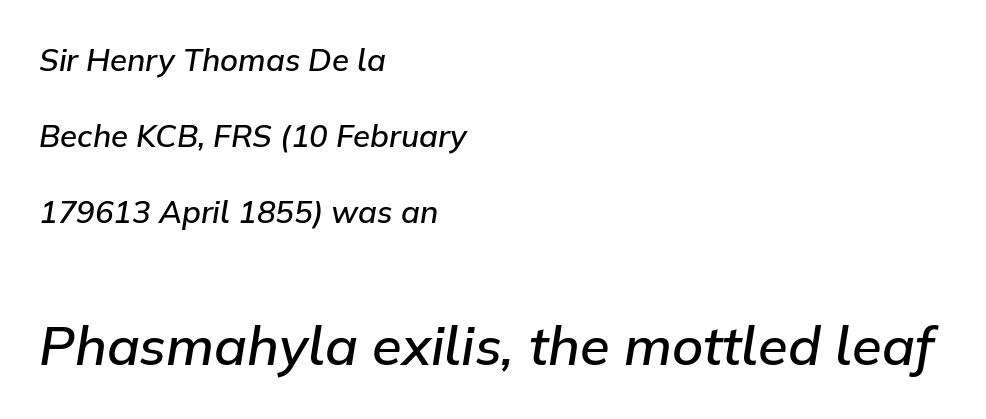
The rendering uses natural spacing where letterforms have individual widths. The designer dialed line spacing up above the default. A bare baseline throughout the passage. Set as a demibold, roughly 600 on the weight scale.
